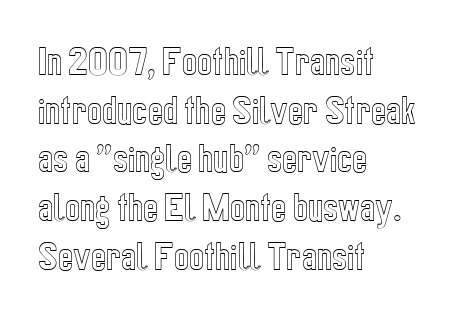
The image shows 32 px condensed type, upright; set left-aligned, normal line spacing (1.52x), normal letter spacing, not underlined; a medium x-height.
